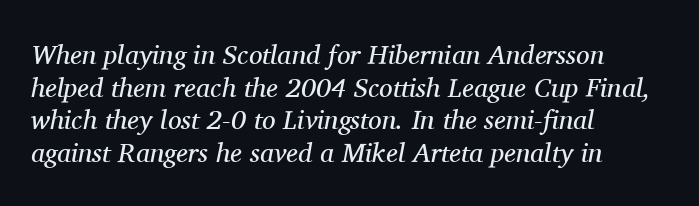
The image shows 27 px text type, italic (leaning right); set left-aligned, line spacing 1.21x, normal letter spacing, not underlined.
